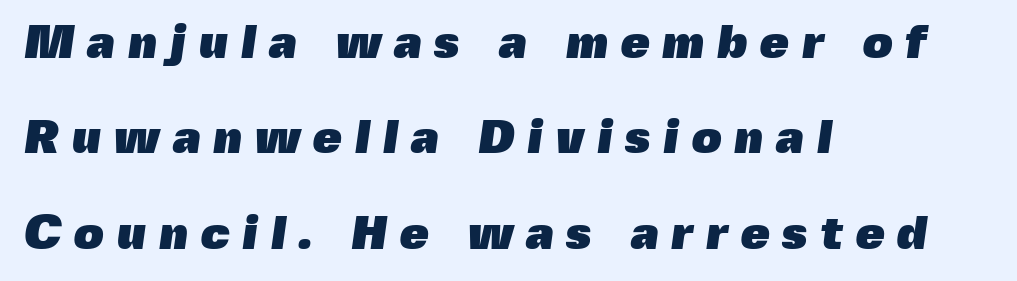
The image shows 47 px heavy sans-serif type; set left-aligned, loose line spacing (2.03x), unusually wide letter spacing (+0.26 em), not underlined; a medium x-height.
